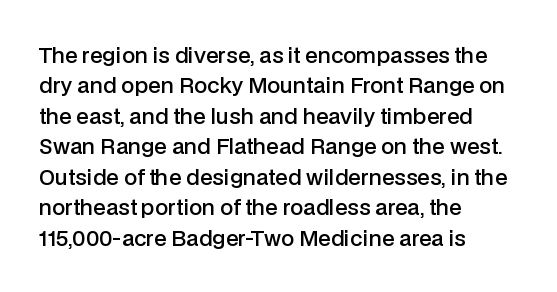
{"italic": "no", "bold": "semi", "underline": "no", "align": "left", "line_spacing": "normal", "line_spacing_ratio": 1.45, "letter_spacing": "normal", "letter_spacing_em": 0.0, "glyph_px": 21}
